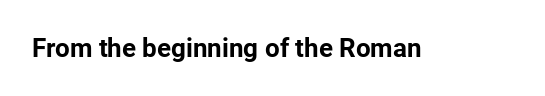
The image shows 26 px bold type, upright; set normal letter spacing, not underlined.
